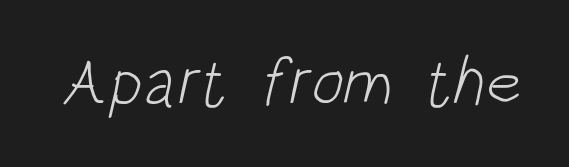
{"serif": "no", "bold": "no", "weight": "light", "width": "condensed", "stroke_contrast": "low", "x_height": "large", "monospaced": "no", "underline": "no", "letter_spacing": "normal", "letter_spacing_em": 0.0, "glyph_px": 68}
